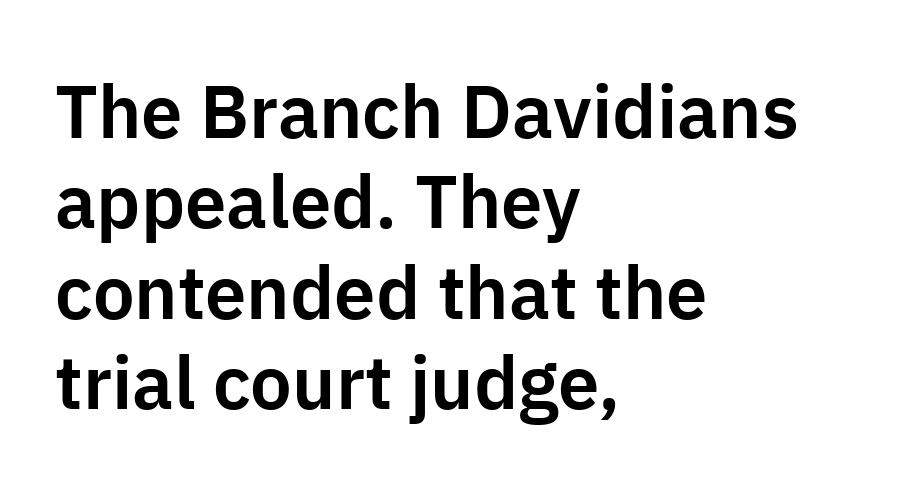
{"serif": "no", "italic": "no", "width": "normal", "stroke_contrast": "low", "x_height": "medium", "monospaced": "no", "underline": "no", "align": "left", "line_spacing_ratio": 1.22, "letter_spacing": "normal", "letter_spacing_em": 0.0, "glyph_px": 74}
